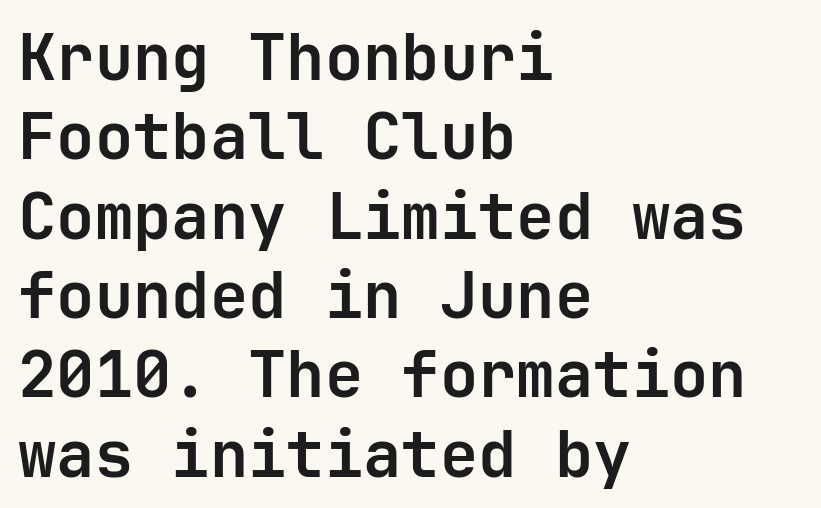
{"serif": "no", "italic": "no", "bold": "yes", "weight": "semibold", "width": "normal", "stroke_contrast": "low", "x_height": "medium", "underline": "no", "align": "left", "line_spacing_ratio": 1.24, "letter_spacing": "normal", "letter_spacing_em": 0.0, "glyph_px": 64}
